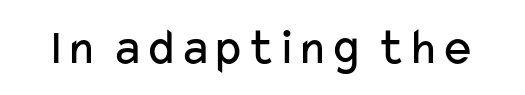
Q: Is the text bold? A: No.
Q: Is the text italic (slanted)? A: No, it is upright.
Q: Is the typeface a serif or a sans-serif typeface? A: Sans-serif.
Q: Is the text underlined? A: No.
Q: Is the spacing between letters normal or unusually wide? A: Normal.
Q: Width (condensed, normal, or wide)? A: Wide.
Q: Stroke contrast? A: Low.
Q: x-height? A: Medium.
Q: Monospaced? A: No.
